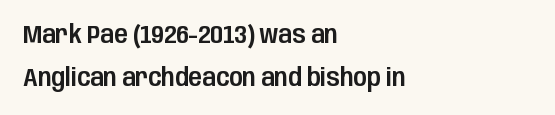
{"italic": "no", "underline": "no", "align": "left", "line_spacing_ratio": 1.71, "letter_spacing": "normal", "letter_spacing_em": 0.0, "glyph_px": 25}
